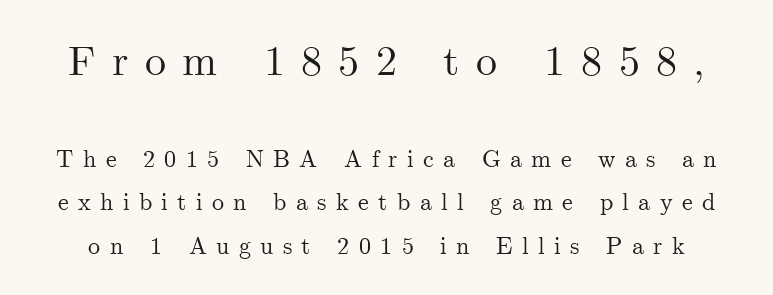
The image shows 42 px serif type, upright; set line spacing 1.8x, unusually wide letter spacing (+0.39 em), not underlined; the first (top) block is 1.75x larger; medium stroke contrast and a small x-height.
